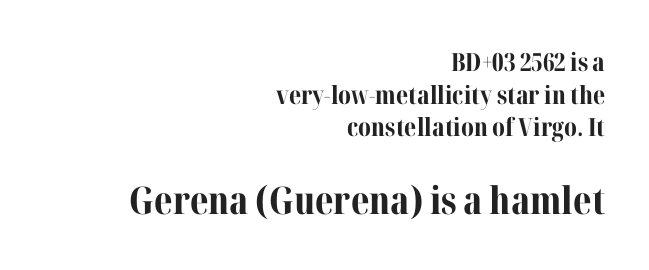
The rag falls on the left side of this text block. Line spacing here is normal. Larger block? The one below; the one above is distinctly smaller. The face used here is rendered with its standard letterfit.
